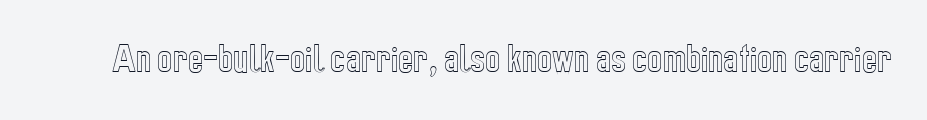
Q: Is the text italic (slanted)? A: No, it is upright.
Q: Is the text underlined? A: No.
Q: Is the spacing between letters normal or unusually wide? A: Normal.
Q: Width (condensed, normal, or wide)? A: Condensed.
Q: x-height? A: Medium.
Q: Monospaced? A: No.
